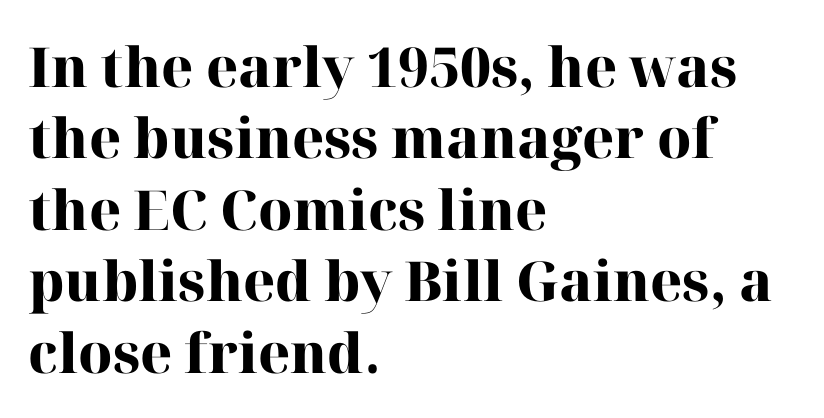
Q: Is the text bold? A: Yes.
Q: Is the text italic (slanted)? A: No, it is upright.
Q: Is the typeface a serif or a sans-serif typeface? A: Serif.
Q: Is the text underlined? A: No.
Q: How is the paragraph aligned? A: Left-aligned.
Q: Is the spacing between letters normal or unusually wide? A: Normal.
Q: Is the spacing between lines tight, normal or loose? A: Normal.
Q: Width (condensed, normal, or wide)? A: Normal.
Q: Stroke contrast? A: High.
Q: x-height? A: Medium.
Q: Monospaced? A: No.
